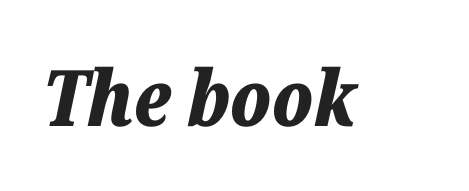
{"italic": "yes", "lean": "right", "slant_degrees": 12, "bold": "yes", "weight": "bold", "width": "normal", "stroke_contrast": "low", "x_height": "medium", "monospaced": "no", "underline": "no", "letter_spacing": "normal", "letter_spacing_em": 0.0, "glyph_px": 78}
